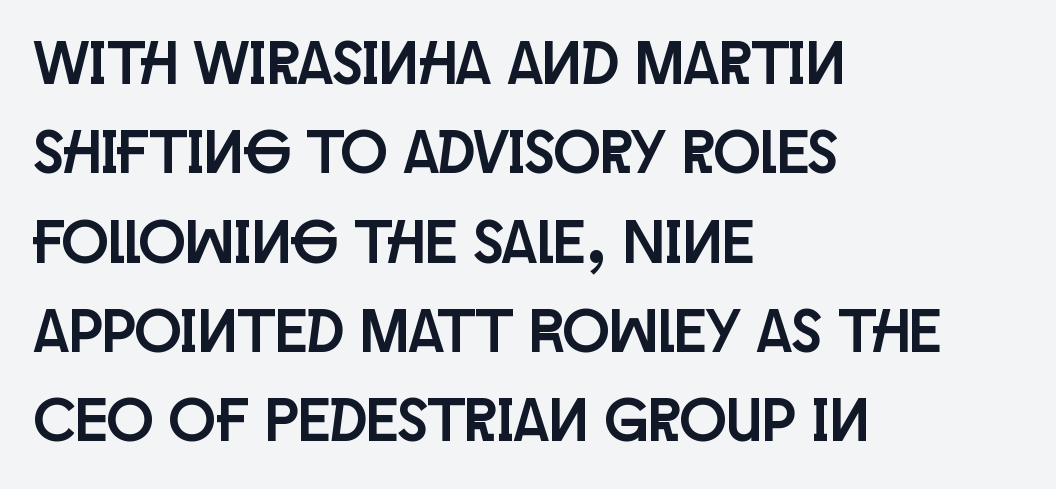
The image shows 62 px condensed sans-serif type, upright; set left-aligned, normal line spacing (1.44x), normal letter spacing, not underlined; low stroke contrast and a large x-height.
